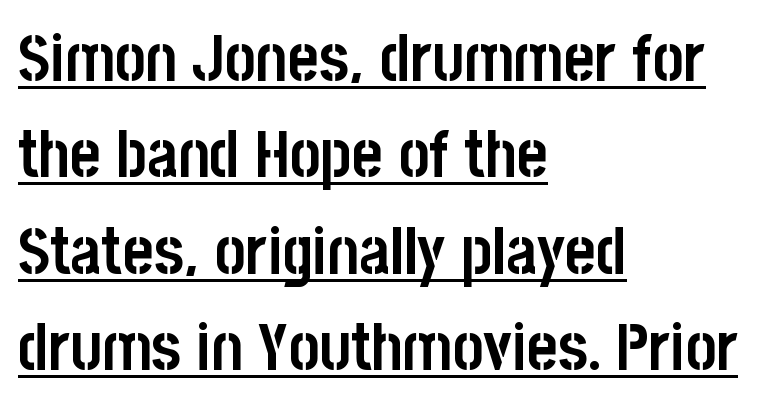
Look at the tracking — it's just the regular setting, nothing added. Stroke thickness is high; the sample reads as a true bold. These characters rest on top of a visible drawn line. Look at the bottom of the vertical strokes: they stop flat, with no serifs.
